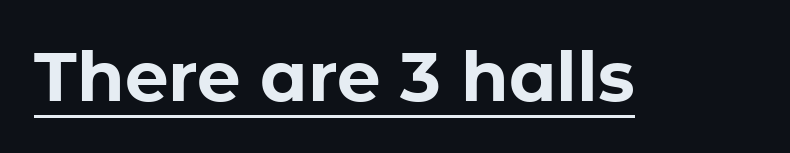
The image shows 69 px bold sans-serif type, upright; set normal letter spacing, underlined; low stroke contrast and a medium x-height.
